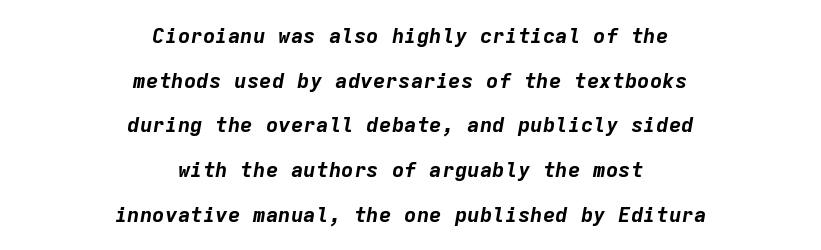
Widely set lines give the paragraph a tall, airy silhouette. The letterforms sit shoulder to shoulder at normal distance. The glyphs look as if they've been sheared to an angle. Descenders hang freely into open space. One-word summary of the alignment: center.
